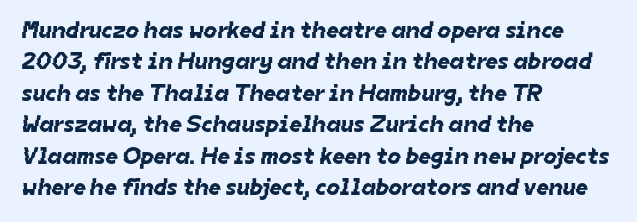
Observe the ordinary spacing: letters are neighbours, not strangers. The string is rendered with underlining switched off. Normally led — the rows are evenly, conventionally spaced. The rendering anchors every line to the left-hand side.
